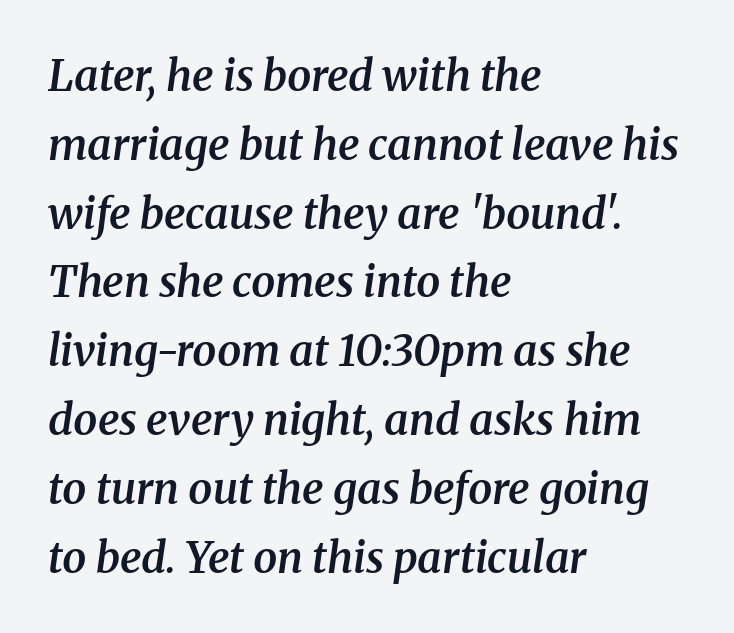
The image shows 43 px semibold serif type, italic (leaning right); set left-aligned, normal line spacing (1.6x), normal letter spacing, not underlined; medium stroke contrast and a medium x-height.
